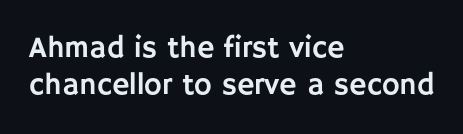
The image shows 30 px sans-serif type, upright; set left-aligned, line spacing 1.23x, normal letter spacing, not underlined; low stroke contrast and a large x-height.
